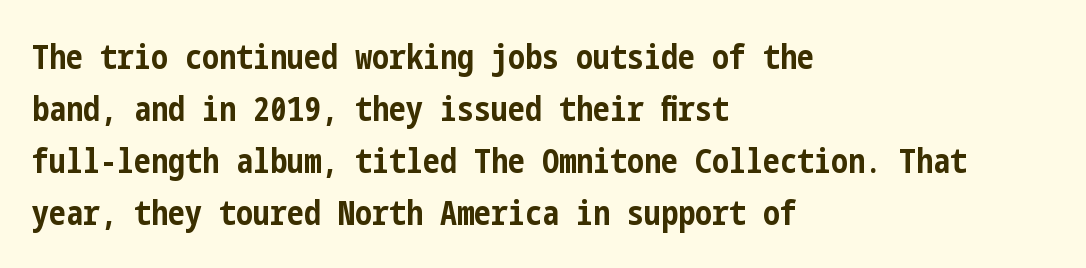
The image shows 34 px bold, condensed sans-serif type, upright; set left-aligned, normal line spacing (1.53x), normal letter spacing, not underlined; low stroke contrast and a medium x-height.
